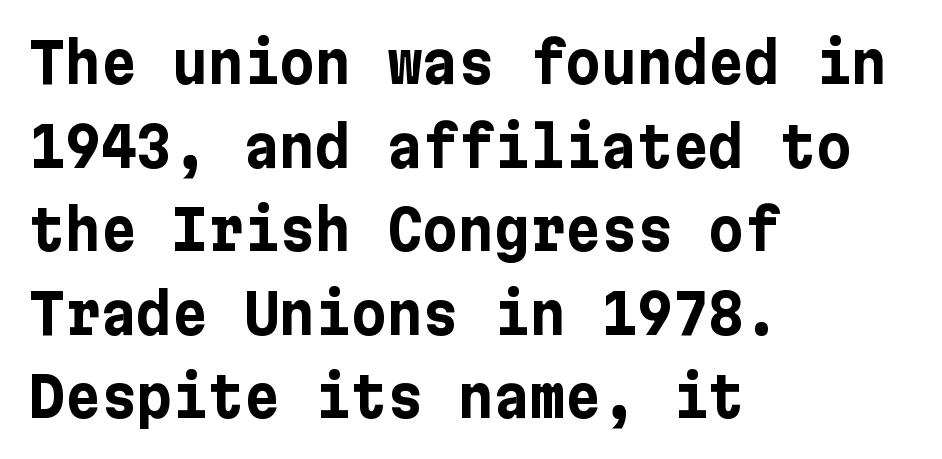
Q: Is the text bold? A: Yes.
Q: Is the text italic (slanted)? A: No, it is upright.
Q: Is the typeface a serif or a sans-serif typeface? A: Sans-serif.
Q: Is the text underlined? A: No.
Q: How is the paragraph aligned? A: Left-aligned.
Q: Is the spacing between letters normal or unusually wide? A: Normal.
Q: Is the spacing between lines tight, normal or loose? A: Normal.
Q: Width (condensed, normal, or wide)? A: Normal.
Q: Stroke contrast? A: Low.
Q: x-height? A: Medium.
